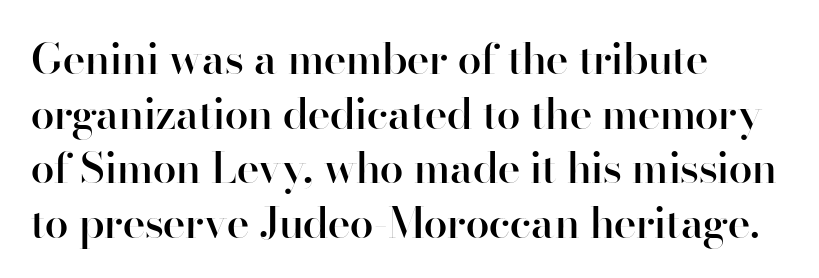
The image shows 43 px semibold sans-serif type, upright; set left-aligned, normal line spacing (1.27x), normal letter spacing, not underlined; high stroke contrast and a small x-height.
